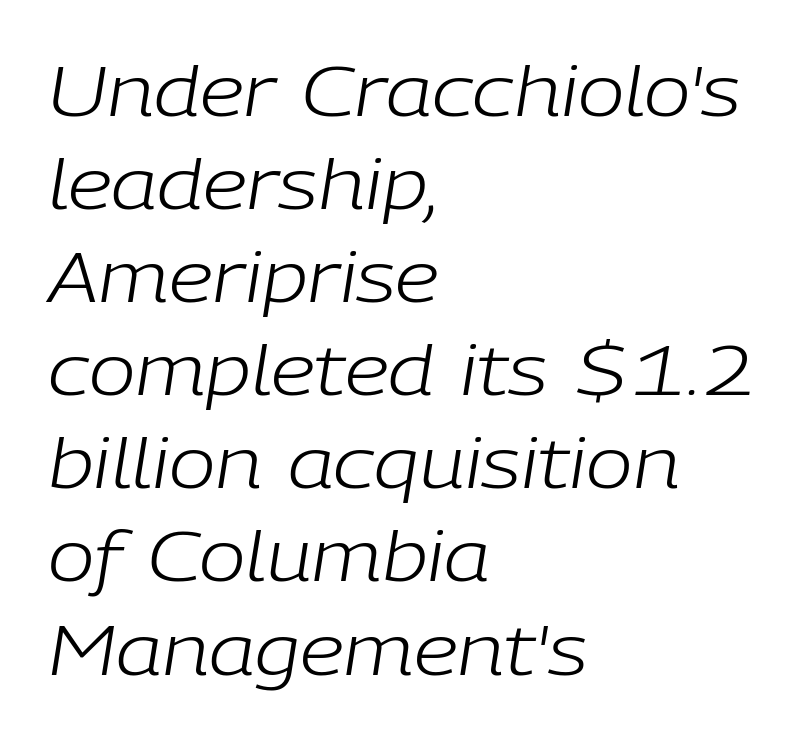
{"italic": "yes", "lean": "right", "slant_degrees": 9, "bold": "no", "weight": "light", "width": "normal", "stroke_contrast": "low", "x_height": "medium", "monospaced": "no", "underline": "no", "align": "left", "line_spacing": "normal", "line_spacing_ratio": 1.33, "letter_spacing": "normal", "letter_spacing_em": 0.0, "glyph_px": 70}
